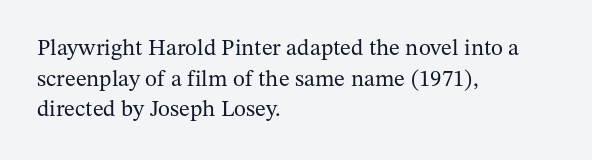
The image shows 23 px text type, upright; set left-aligned, normal line spacing (1.33x), normal letter spacing, not underlined.
